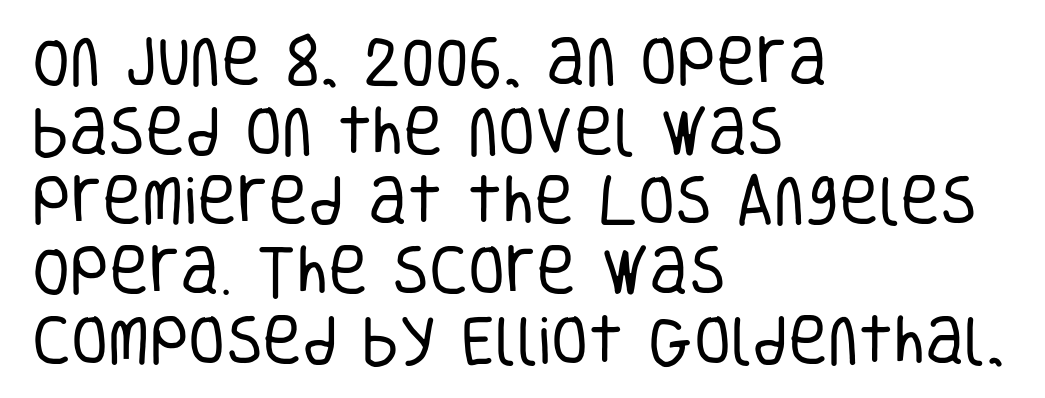
Every character sits straight up, as roman type does. Each letter keeps its own natural width here, so spacing adapts to shape. Has an underline been added? It has not. Serif or sans? Sans — the stroke terminals are bare. Compared with typical paragraphs, the rows here are spaced about the same. These lines keep a tight, regular rhythm from letter to letter.
